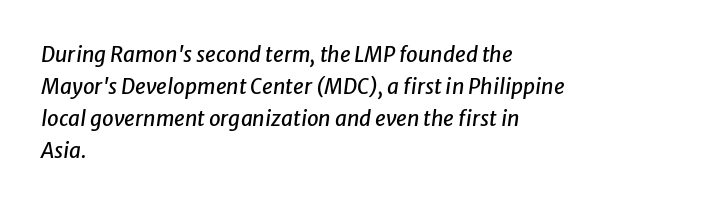
{"italic": "yes", "lean": "right", "slant_degrees": 8, "underline": "no", "align": "left", "line_spacing": "normal", "line_spacing_ratio": 1.53, "letter_spacing": "normal", "letter_spacing_em": 0.0, "glyph_px": 21}
